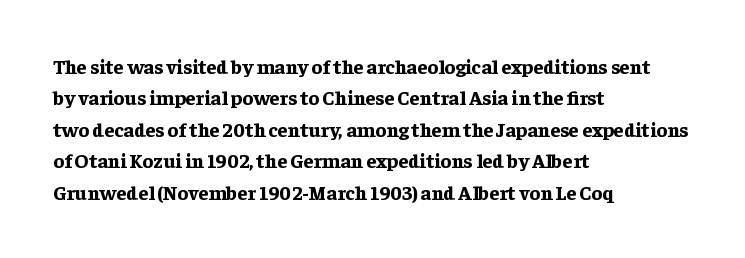
Ascenders rise straight up at ninety degrees. Just letters on the line, the space beneath them empty. Normally led — the rows are evenly, conventionally spaced. Here the glyphs are tracked normally, forming tight word shapes. The characters look thick and weighty, a clear bold.
